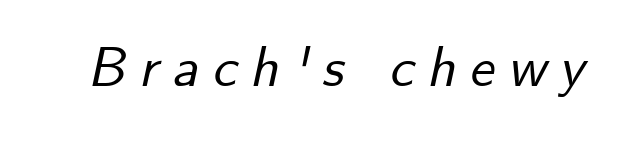
{"italic": "yes", "lean": "right", "slant_degrees": 12, "width": "normal", "stroke_contrast": "low", "x_height": "small", "monospaced": "no", "underline": "no", "letter_spacing": "wide", "letter_spacing_em": 0.24, "glyph_px": 56}
